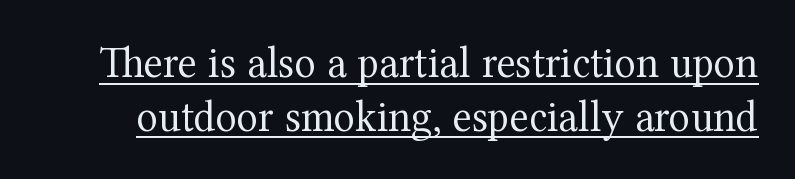
The image shows 44 px regular-weight serif type, upright; set line spacing 1.22x, normal letter spacing, underlined; medium stroke contrast and a medium x-height.
